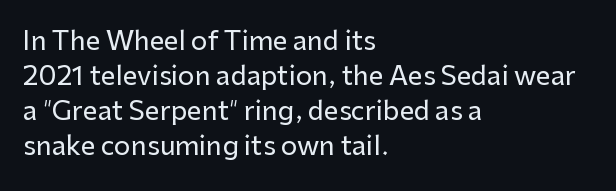
{"italic": "no", "underline": "no", "align": "left", "line_spacing": "normal", "line_spacing_ratio": 1.34, "letter_spacing": "normal", "letter_spacing_em": 0.0, "glyph_px": 26}
